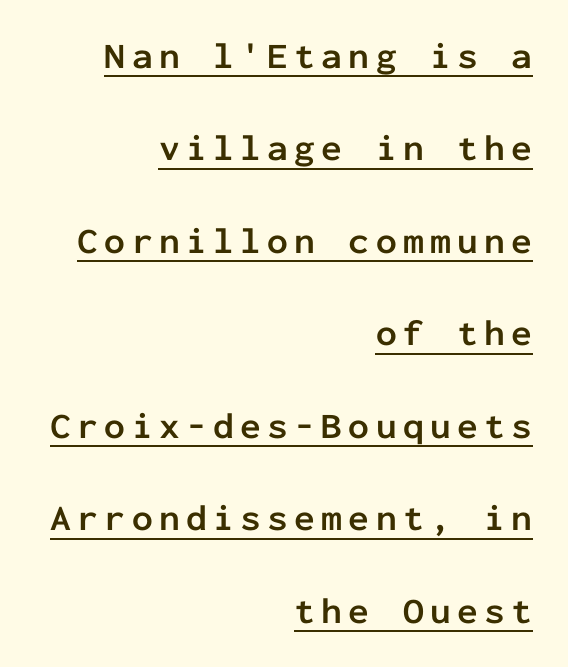
The image shows 37 px semibold sans-serif type, upright, monospaced; set right-aligned, loose line spacing (2.5x), underlined; low stroke contrast and a medium x-height.
